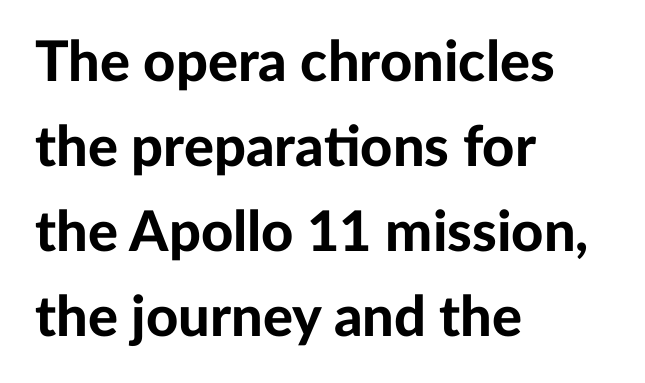
The image shows 56 px bold sans-serif type, upright; set left-aligned, normal line spacing (1.52x), normal letter spacing, not underlined; low stroke contrast and a medium x-height.
